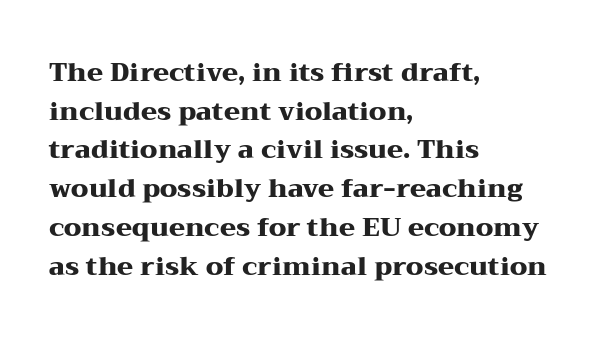
Leading: standard. Glyph-to-glyph distance matches everyday printed text. The face used here has the dense, thick strokes of a bold. These lines stack with their left ends in a neat column.
